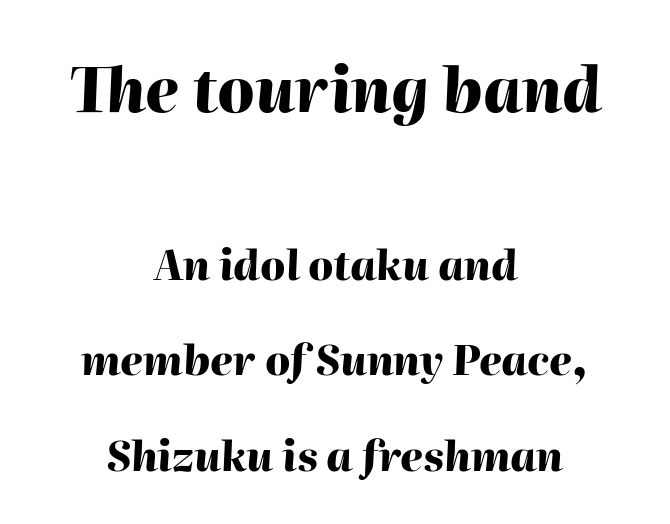
{"italic": "yes", "lean": "right", "slant_degrees": 2, "bold": "yes", "weight": "heavy", "width": "normal", "stroke_contrast": "high", "x_height": "medium", "monospaced": "no", "underline": "no", "align": "center", "line_spacing": "loose", "line_spacing_ratio": 2.33, "letter_spacing": "normal", "letter_spacing_em": 0.0, "larger_block": "first", "size_ratio": 1.49, "glyph_px": 61}
